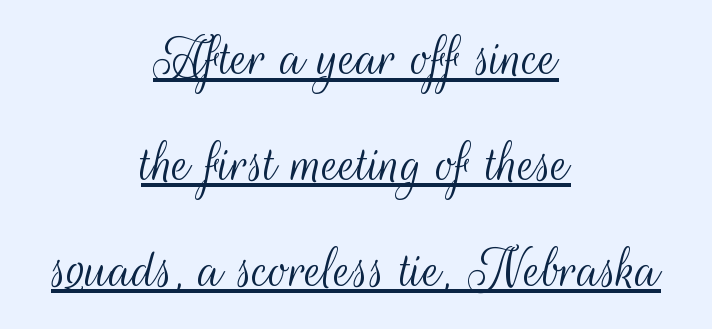
The image shows 63 px light, condensed sans-serif type; set centered, normal line spacing (1.68x), normal letter spacing, underlined; medium stroke contrast and a small x-height.
